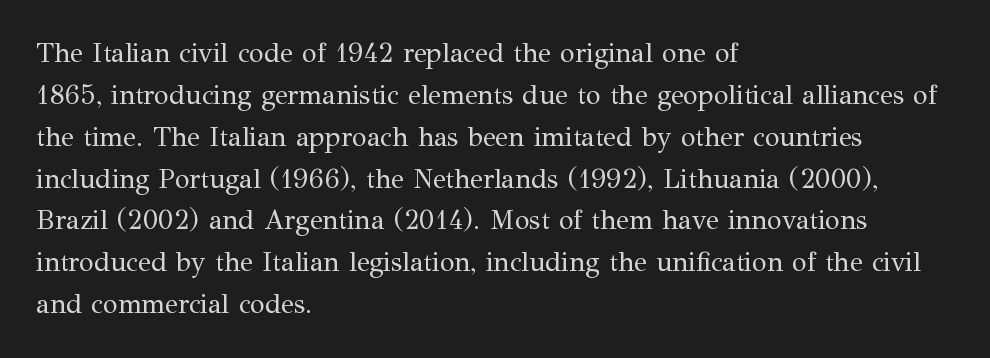
Q: Is the text bold? A: No.
Q: Is the text italic (slanted)? A: No, it is upright.
Q: Is the text underlined? A: No.
Q: How is the paragraph aligned? A: Left-aligned.
Q: Is the spacing between letters normal or unusually wide? A: Normal.
Q: Is the spacing between lines tight, normal or loose? A: Normal.
